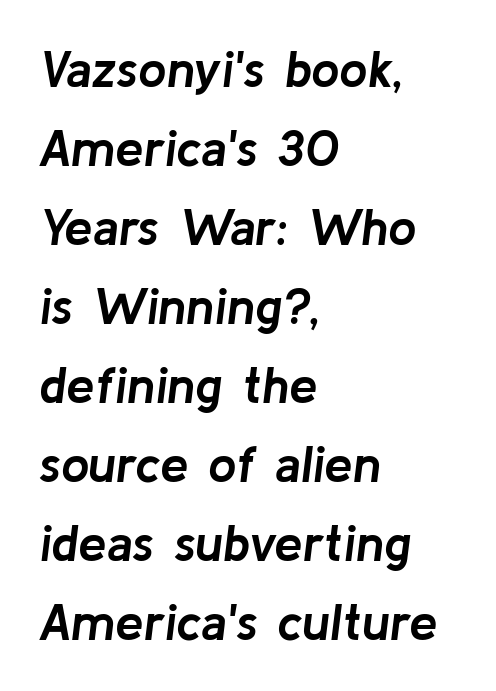
Q: Is the text bold? A: Yes.
Q: Is the text italic (slanted)? A: Yes, it leans right by about 8 degrees.
Q: Is the text underlined? A: No.
Q: How is the paragraph aligned? A: Left-aligned.
Q: Is the spacing between letters normal or unusually wide? A: Normal.
Q: Is the spacing between lines tight, normal or loose? A: Normal.
Q: Width (condensed, normal, or wide)? A: Normal.
Q: Stroke contrast? A: Low.
Q: x-height? A: Medium.
Q: Monospaced? A: No.
